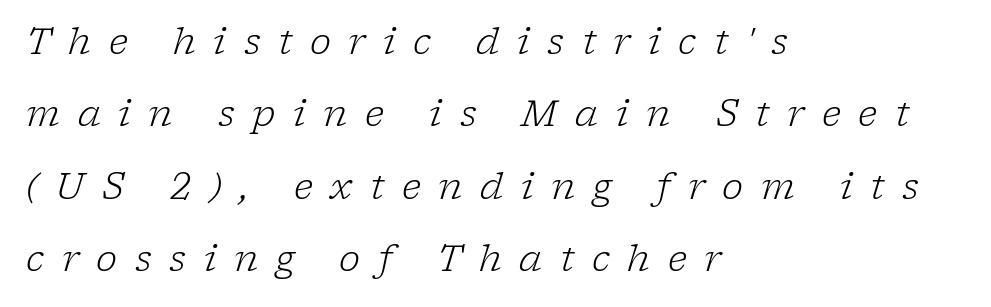
Q: Is the text bold? A: No.
Q: Is the text italic (slanted)? A: Yes, it leans right by about 17 degrees.
Q: Is the typeface a serif or a sans-serif typeface? A: Serif.
Q: Is the text underlined? A: No.
Q: How is the paragraph aligned? A: Left-aligned.
Q: Is the spacing between letters normal or unusually wide? A: Unusually wide.
Q: Is the spacing between lines tight, normal or loose? A: Loose.
Q: Width (condensed, normal, or wide)? A: Normal.
Q: Stroke contrast? A: Low.
Q: x-height? A: Medium.
Q: Monospaced? A: No.
